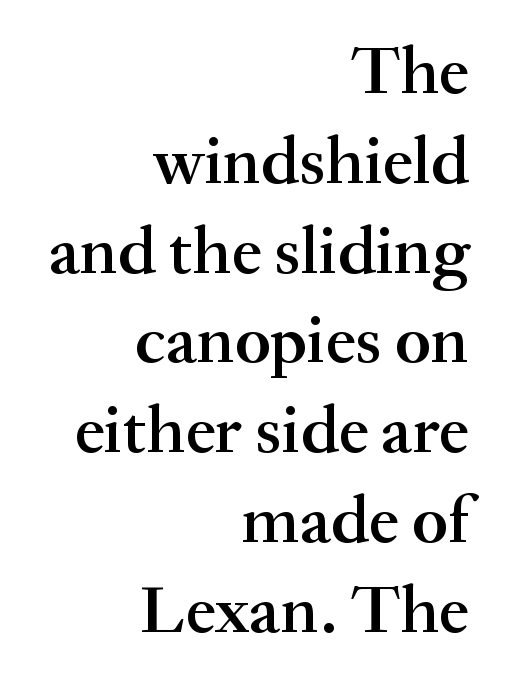
The image shows 68 px semibold serif type, upright; set right-aligned, normal line spacing (1.32x), normal letter spacing, not underlined; medium stroke contrast and a small x-height.
